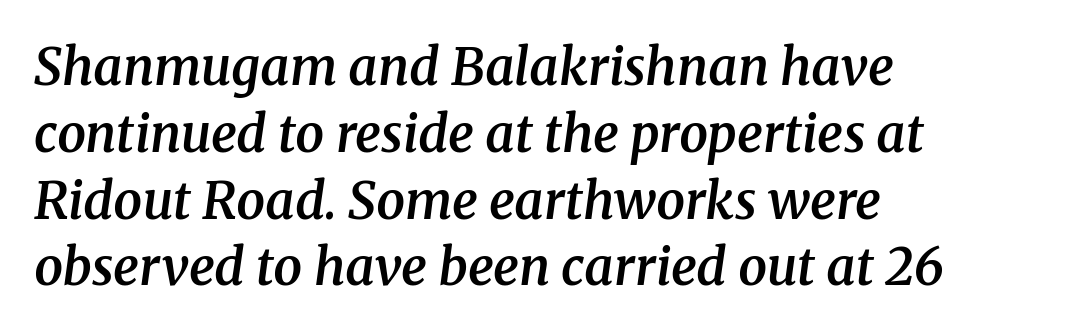
Q: Is the text bold? A: Semi-bold.
Q: Is the text italic (slanted)? A: Yes, it leans right by about 8 degrees.
Q: Is the typeface a serif or a sans-serif typeface? A: Serif.
Q: Is the text underlined? A: No.
Q: How is the paragraph aligned? A: Left-aligned.
Q: Is the spacing between letters normal or unusually wide? A: Normal.
Q: Is the spacing between lines tight, normal or loose? A: Normal.
Q: Width (condensed, normal, or wide)? A: Normal.
Q: Stroke contrast? A: Medium.
Q: x-height? A: Medium.
Q: Monospaced? A: No.
